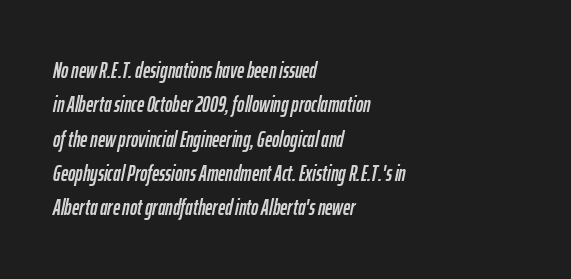
You could call the tracking neutral — neither tight nor loose. These lines were composed using italics. The space beneath each line is pristine and unruled. Quick note: interline space is typical.
